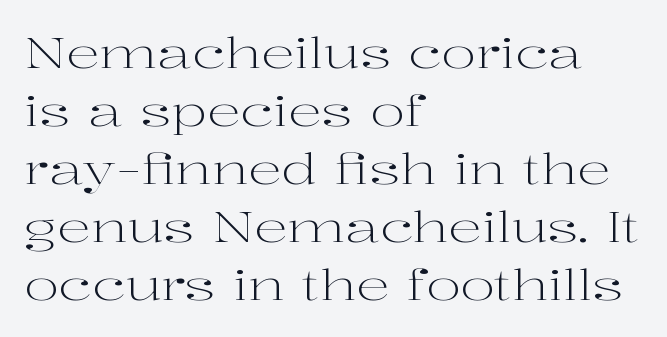
{"serif": "yes", "italic": "no", "bold": "no", "weight": "light", "width": "wide", "stroke_contrast": "high", "x_height": "medium", "monospaced": "no", "underline": "no", "align": "left", "line_spacing": "normal", "line_spacing_ratio": 1.38, "letter_spacing": "normal", "letter_spacing_em": 0.0, "glyph_px": 42}
